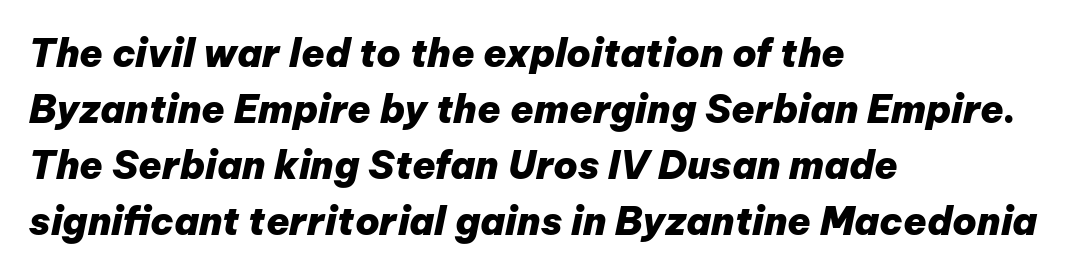
The area under the type is left untouched. The typesetter chose a ragged-right arrangement here. Honestly, the row spacing looks completely unremarkable. If you drew a line through each stem, it would be angled. Each letter keeps its own natural width here, so spacing adapts to shape. A full-strength bold gives these letters their thick strokes.
